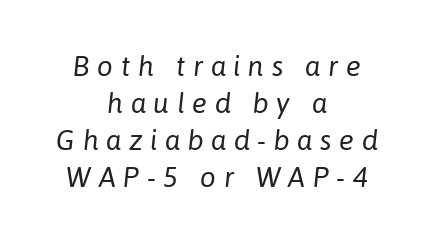
{"italic": "yes", "lean": "right", "slant_degrees": 6, "bold": "no", "weight": "regular", "width": "normal", "stroke_contrast": "low", "x_height": "medium", "monospaced": "no", "underline": "no", "align": "center", "line_spacing": "normal", "line_spacing_ratio": 1.32, "letter_spacing": "wide", "letter_spacing_em": 0.27, "glyph_px": 28}
